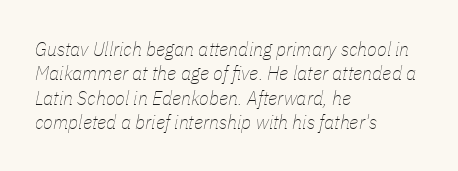
The image shows 20 px text type, italic (leaning right); set left-aligned, line spacing 1.22x, normal letter spacing, not underlined.
